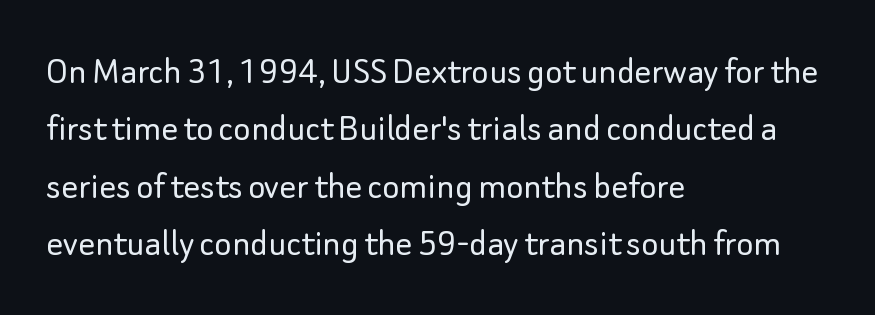
{"serif": "no", "italic": "no", "bold": "no", "weight": "light", "width": "normal", "stroke_contrast": "low", "x_height": "small", "monospaced": "no", "underline": "no", "align": "left", "line_spacing": "normal", "line_spacing_ratio": 1.4, "letter_spacing": "normal", "letter_spacing_em": 0.0, "glyph_px": 41}
